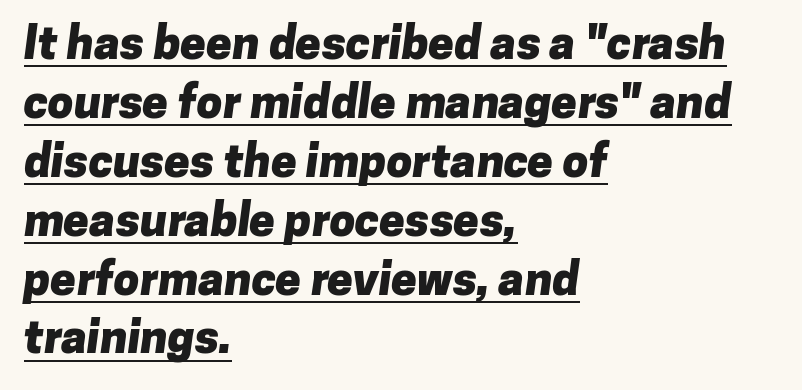
The rendering uses the underline text-decoration. This sample keeps an unexceptional amount of space between lines. Set as a true bold cut, around the 700 mark. This sample has the flowing, uneven cadence of proportional lettering. Line starts are locked; line ends wander.
